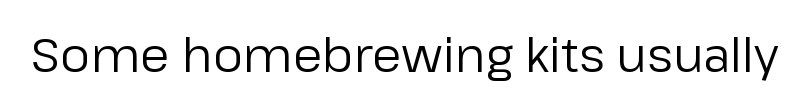
{"serif": "no", "italic": "no", "bold": "no", "weight": "regular", "width": "normal", "stroke_contrast": "low", "x_height": "medium", "monospaced": "no", "underline": "no", "letter_spacing": "normal", "letter_spacing_em": 0.0, "glyph_px": 48}
